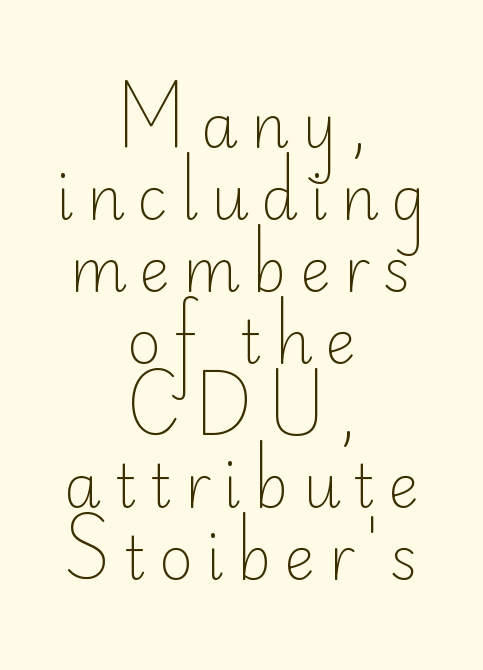
{"serif": "no", "italic": "no", "bold": "no", "weight": "light", "width": "normal", "stroke_contrast": "low", "x_height": "small", "monospaced": "no", "underline": "no", "align": "center", "line_spacing_ratio": 1.22, "letter_spacing": "wide", "letter_spacing_em": 0.21, "glyph_px": 59}
